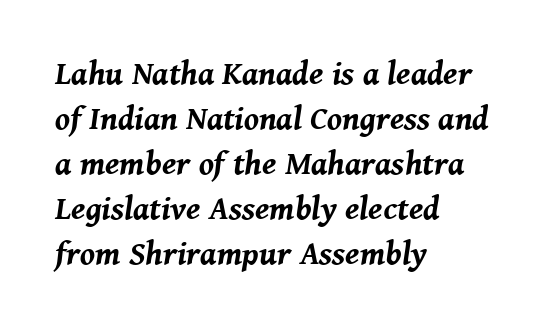
The image shows 33 px bold type, italic (leaning right); set left-aligned, normal line spacing (1.36x), normal letter spacing, not underlined; medium stroke contrast and a medium x-height.
